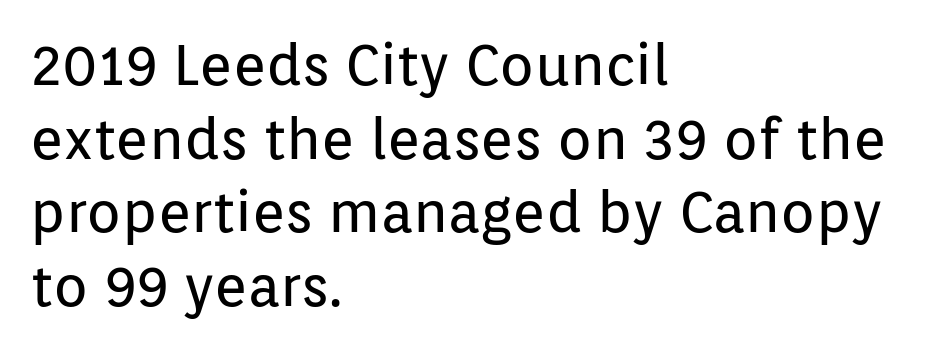
{"serif": "no", "italic": "no", "bold": "no", "weight": "regular", "width": "normal", "stroke_contrast": "low", "x_height": "medium", "monospaced": "no", "underline": "no", "align": "left", "line_spacing": "normal", "line_spacing_ratio": 1.29, "letter_spacing": "normal", "letter_spacing_em": 0.0, "glyph_px": 57}
